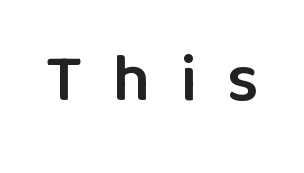
{"serif": "no", "italic": "no", "bold": "semi", "weight": "semibold", "width": "normal", "stroke_contrast": "low", "x_height": "medium", "monospaced": "no", "underline": "no", "letter_spacing": "wide", "letter_spacing_em": 0.45, "glyph_px": 67}
